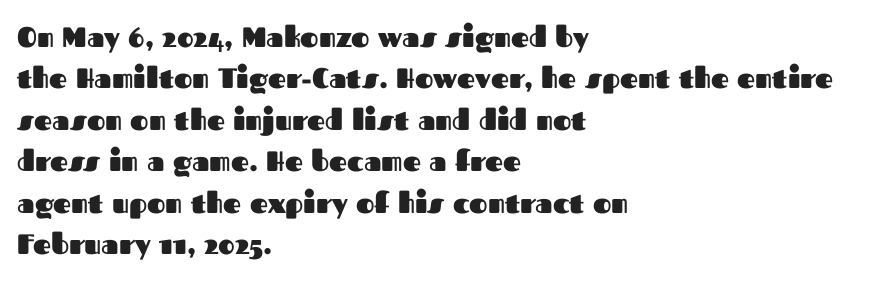
Q: Is the text bold? A: Yes.
Q: Is the text italic (slanted)? A: No, it is upright.
Q: Is the typeface a serif or a sans-serif typeface? A: Sans-serif.
Q: Is the text underlined? A: No.
Q: How is the paragraph aligned? A: Left-aligned.
Q: Is the spacing between letters normal or unusually wide? A: Normal.
Q: Is the spacing between lines tight, normal or loose? A: Normal.
Q: Width (condensed, normal, or wide)? A: Normal.
Q: Stroke contrast? A: Medium.
Q: x-height? A: Medium.
Q: Monospaced? A: No.
